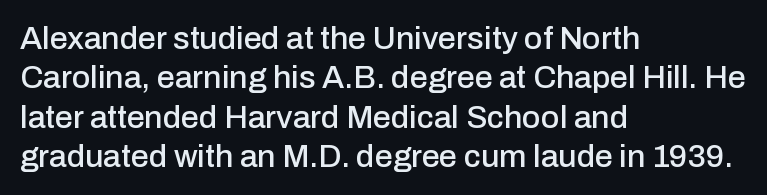
Observe the absence of serifs on each vertical stroke in this sample. Look at the tracking — it's just the regular setting, nothing added. Proportional: the letters do not fall into vertical columns. Underlining? Definitely not there. Caption: multi-line text, flush left, ragged right. Style check: upright.
